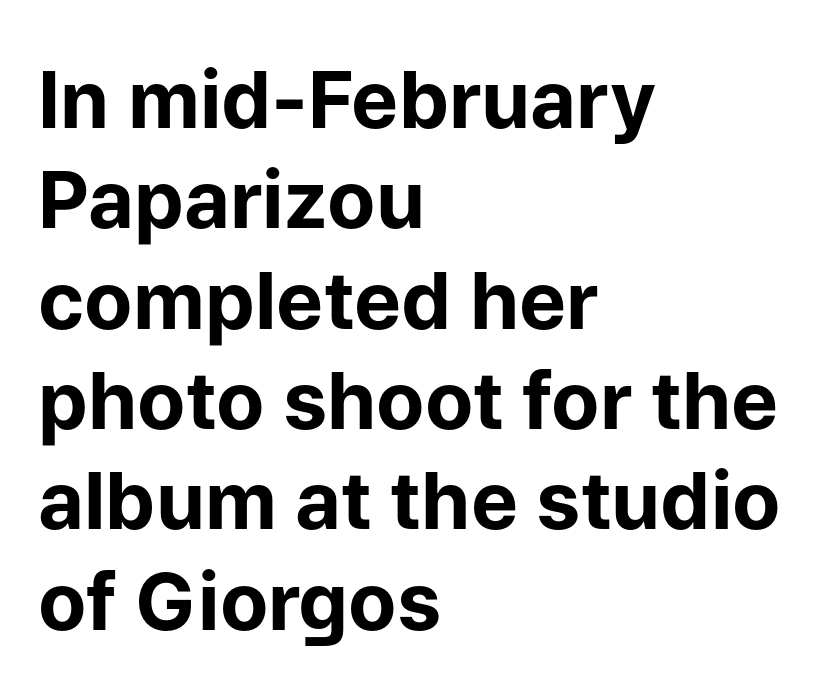
{"serif": "no", "italic": "no", "bold": "yes", "weight": "bold", "width": "normal", "stroke_contrast": "low", "x_height": "medium", "monospaced": "no", "underline": "no", "align": "left", "line_spacing": "normal", "line_spacing_ratio": 1.27, "letter_spacing": "normal", "letter_spacing_em": 0.0, "glyph_px": 79}
